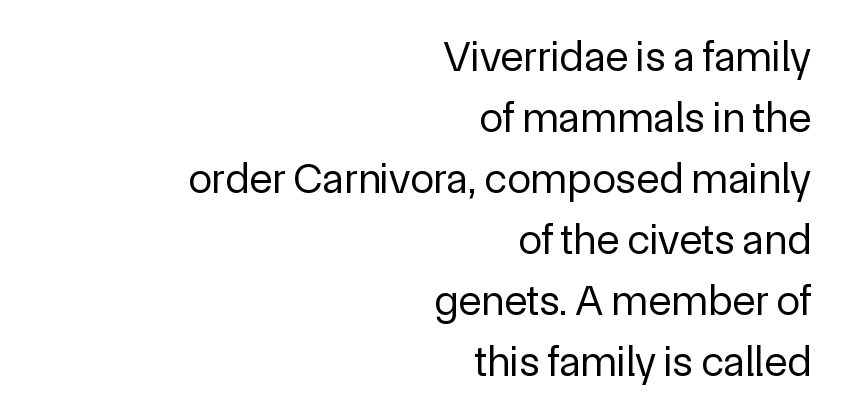
Check where the strokes stop: nothing finishes them off — pure sans. Layout note: lines flush right. The leading is moderate, giving the passage an even texture. This sample has the flowing, uneven cadence of proportional lettering. Weight class: somewhere from thin through regular.
